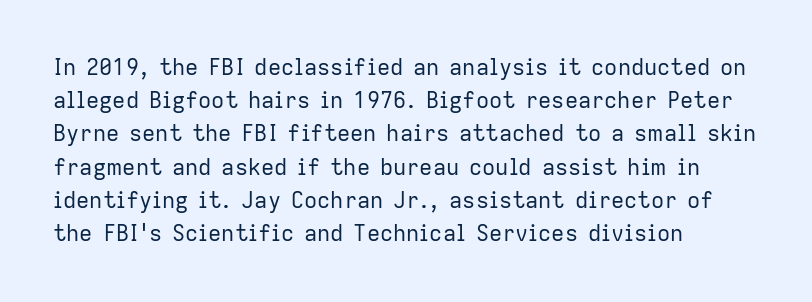
The image shows 22 px text type, upright; set left-aligned, normal line spacing (1.51x), normal letter spacing, not underlined.
